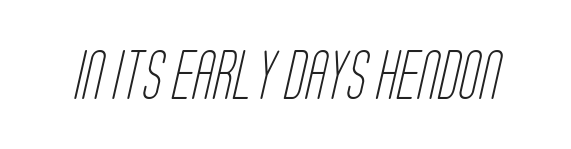
{"serif": "no", "bold": "no", "weight": "light", "width": "condensed", "stroke_contrast": "low", "x_height": "large", "monospaced": "no", "underline": "no", "letter_spacing": "normal", "letter_spacing_em": 0.0, "glyph_px": 48}
